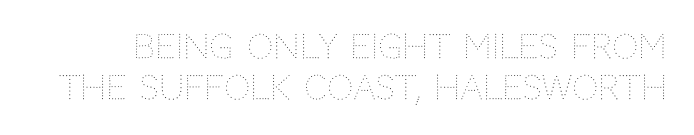
Honestly, there is no underline to notice here at all. Tracking here is standard; glyphs follow each other at the usual distance. Weight: regular or lighter. Here the designer chose a conventional face with non-uniform glyph widths. Ascenders rise straight up at ninety degrees.
